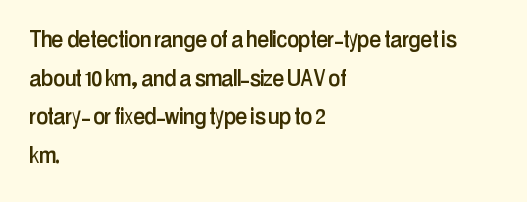
Tracking value appears to be zero — textbook default spacing. The font's upright variant was chosen for this text. Alignment: flush left. Rows of type keep a routine distance in the vertical direction. This rendering features lettering with no underline.
